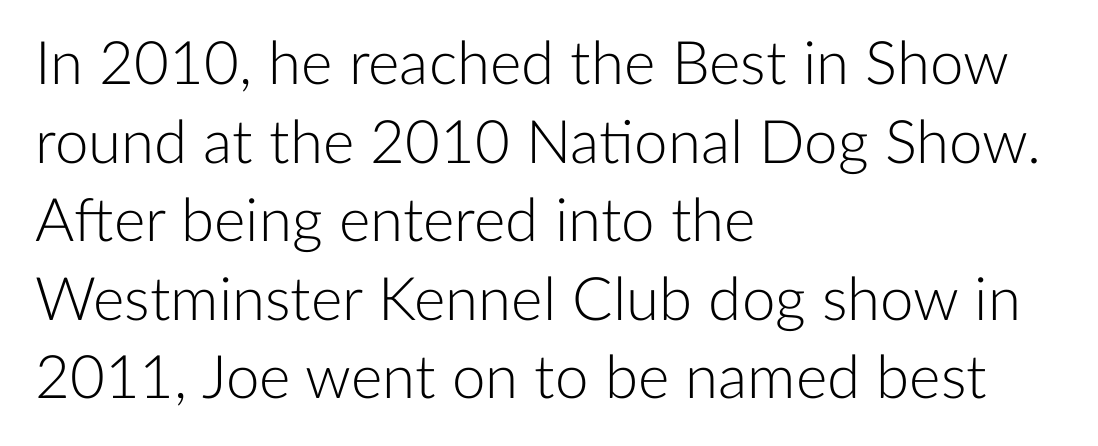
The rendering uses natural spacing where letterforms have individual widths. The strip under each line holds only bare page. Vertical spacing — default. Compared with typical body copy, the letter spacing here is the same. Visually the block forms a straight wall on the left and a jagged coastline on the right.
